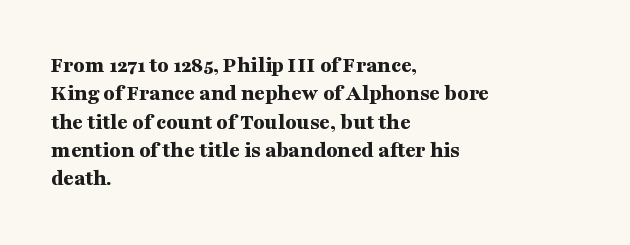
Q: Is the text bold? A: Yes.
Q: Is the text italic (slanted)? A: No, it is upright.
Q: Is the text underlined? A: No.
Q: How is the paragraph aligned? A: Left-aligned.
Q: Is the spacing between letters normal or unusually wide? A: Normal.
